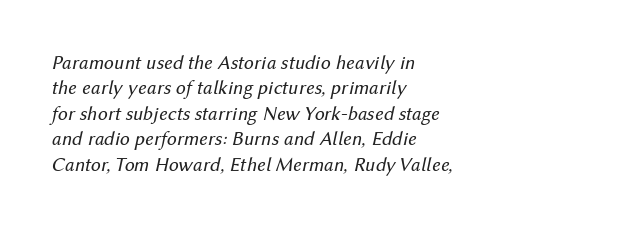
The image shows 20 px text type, italic (leaning right); set left-aligned, normal line spacing (1.27x), normal letter spacing, not underlined.
